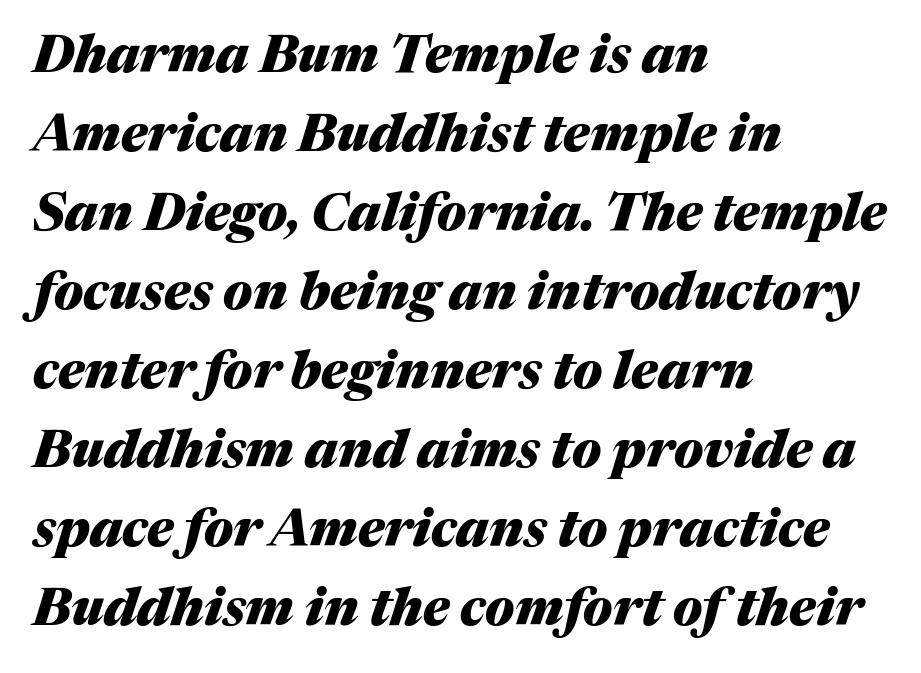
Summary of vertical rhythm: regular, with standard interline spacing. Observe the ordinary spacing: letters are neighbours, not strangers. How heavy is the stroke? Heavy — this is a bold. Bare-footed words on every line. Characters are canted at an angle relative to the baseline's perpendicular. This sample has the flowing, uneven cadence of proportional lettering.
